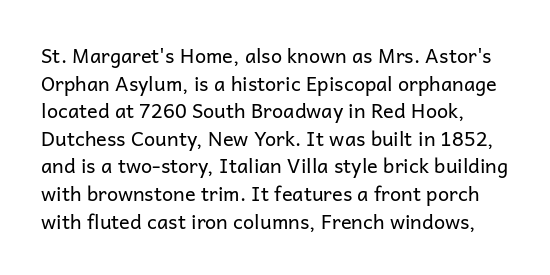
The lettering stays uniformly vertical, giving the passage a roman look. Leading: standard. What stands out about the letter spacing? Nothing — it is the standard amount. Clear beneath every line of the passage. The font sits on the lighter half of the weight spectrum, regular included.
